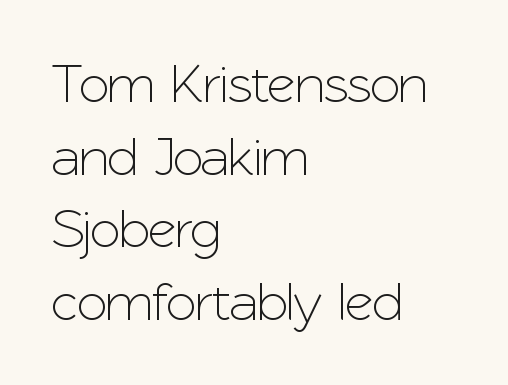
The image shows 55 px sans-serif type, upright; set left-aligned, normal line spacing (1.32x), normal letter spacing, not underlined; low stroke contrast and a medium x-height.
